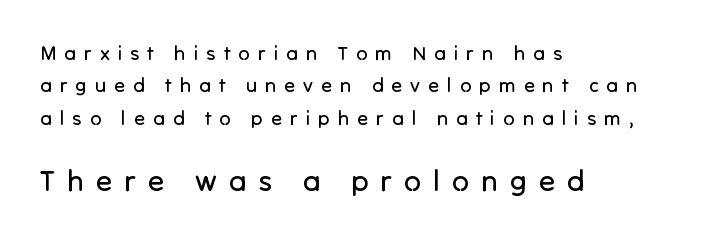
The image shows 30 px regular-weight sans-serif type, upright; set left-aligned, normal line spacing (1.62x), unusually wide letter spacing (+0.4 em), not underlined; the second (bottom) block is 1.5x larger; low stroke contrast and a medium x-height.
